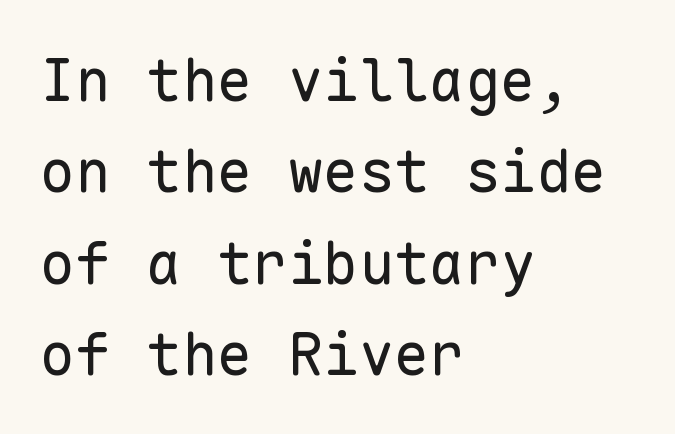
{"serif": "no", "italic": "no", "bold": "no", "weight": "regular", "width": "normal", "stroke_contrast": "low", "x_height": "medium", "monospaced": "yes", "underline": "no", "align": "left", "line_spacing": "normal", "line_spacing_ratio": 1.55, "letter_spacing": "normal", "letter_spacing_em": 0.0, "glyph_px": 59}
